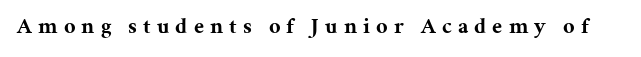
In terms of posture, this sample is upright. Emphasis by weight is at full strength: bold. Descender tails drop into unmarked territory. Loose tracking; the words dissolve into strings of separated letters.
